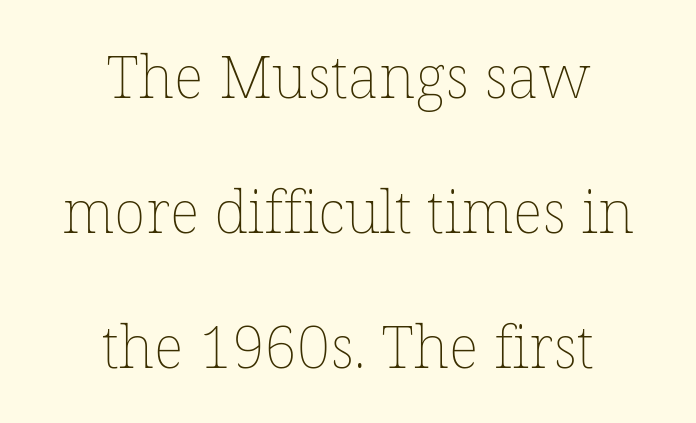
The image shows 59 px thin type, upright; set centered, loose line spacing (2.29x), normal letter spacing, not underlined; low stroke contrast and a medium x-height.
